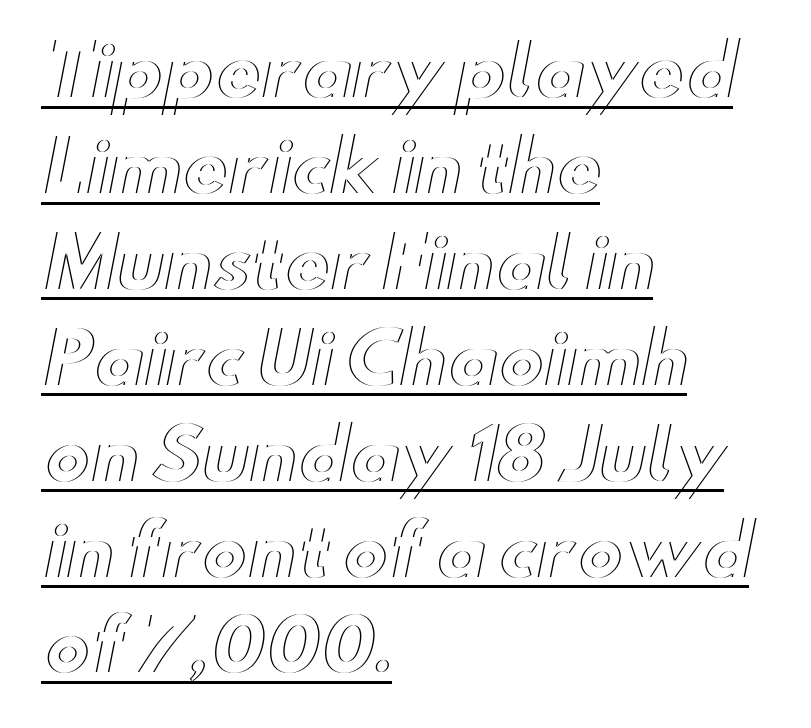
The image shows 69 px wide type; set left-aligned, normal line spacing (1.39x), normal letter spacing, underlined; a small x-height.
